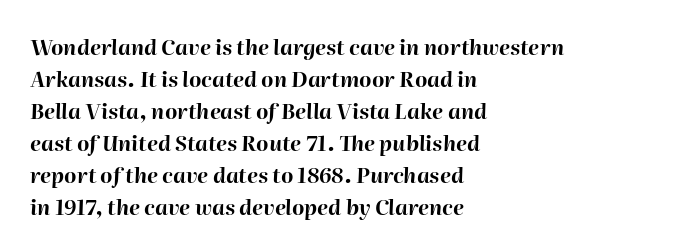
Q: Is the text bold? A: Yes.
Q: Is the text italic (slanted)? A: Yes, it leans right by about 2 degrees.
Q: Is the text underlined? A: No.
Q: How is the paragraph aligned? A: Left-aligned.
Q: Is the spacing between letters normal or unusually wide? A: Normal.
Q: Is the spacing between lines tight, normal or loose? A: Normal.
